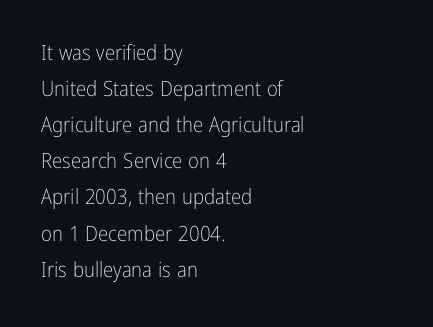
The image shows 21 px text type, upright; set left-aligned, line spacing 1.72x, normal letter spacing, not underlined.
